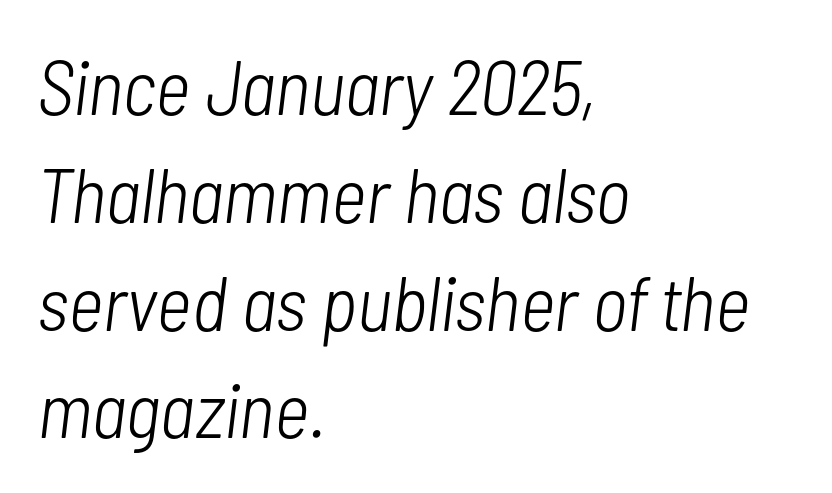
The image shows 77 px light, condensed type, italic (leaning right); set left-aligned, normal line spacing (1.4x), normal letter spacing, not underlined; low stroke contrast and a medium x-height.
